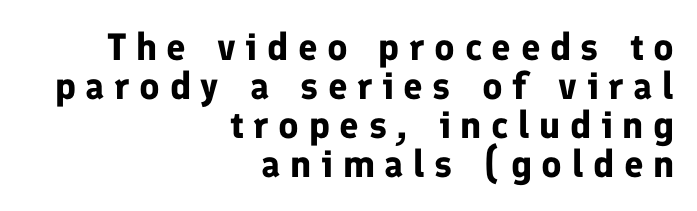
The image shows 38 px bold sans-serif type, upright; set right-aligned, tight line spacing (1.03x), unusually wide letter spacing (+0.25 em), not underlined; low stroke contrast and a medium x-height.
